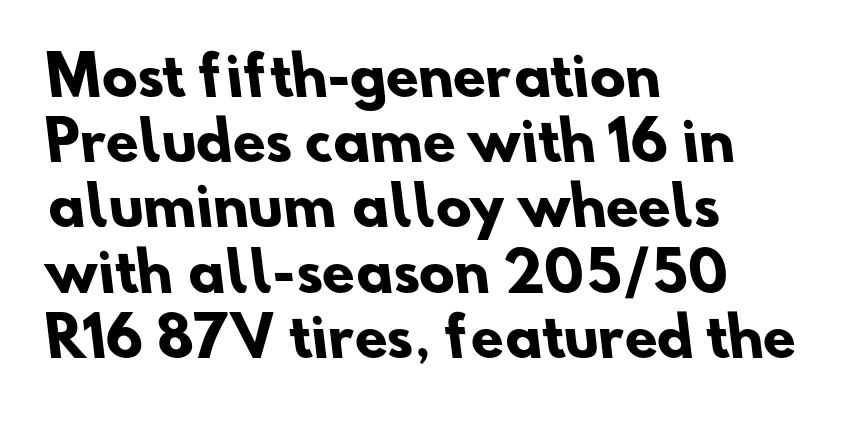
{"serif": "no", "bold": "yes", "weight": "heavy", "width": "normal", "stroke_contrast": "low", "x_height": "small", "monospaced": "no", "underline": "no", "align": "left", "line_spacing_ratio": 1.23, "letter_spacing": "normal", "letter_spacing_em": 0.0, "glyph_px": 53}
